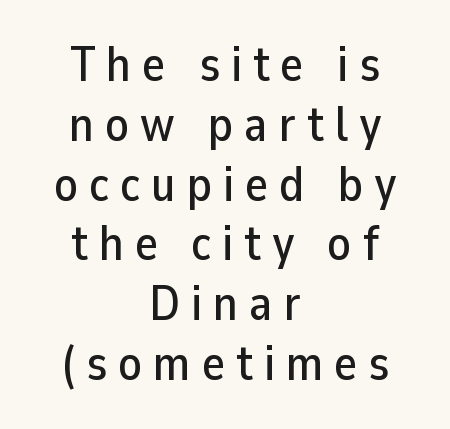
The image shows 49 px sans-serif type, upright; set centered, line spacing 1.22x, unusually wide letter spacing (+0.22 em), not underlined; low stroke contrast and a medium x-height.
